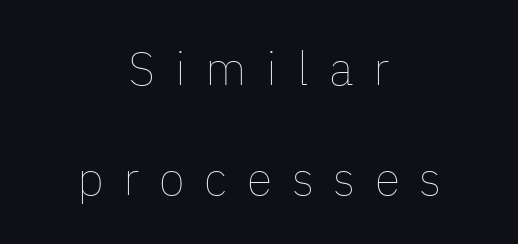
Q: Is the text bold? A: No.
Q: Is the text italic (slanted)? A: No, it is upright.
Q: Is the text underlined? A: No.
Q: How is the paragraph aligned? A: Centered.
Q: Is the spacing between letters normal or unusually wide? A: Unusually wide.
Q: Is the spacing between lines tight, normal or loose? A: Loose.
Q: Width (condensed, normal, or wide)? A: Normal.
Q: Stroke contrast? A: Low.
Q: x-height? A: Medium.
Q: Monospaced? A: No.
